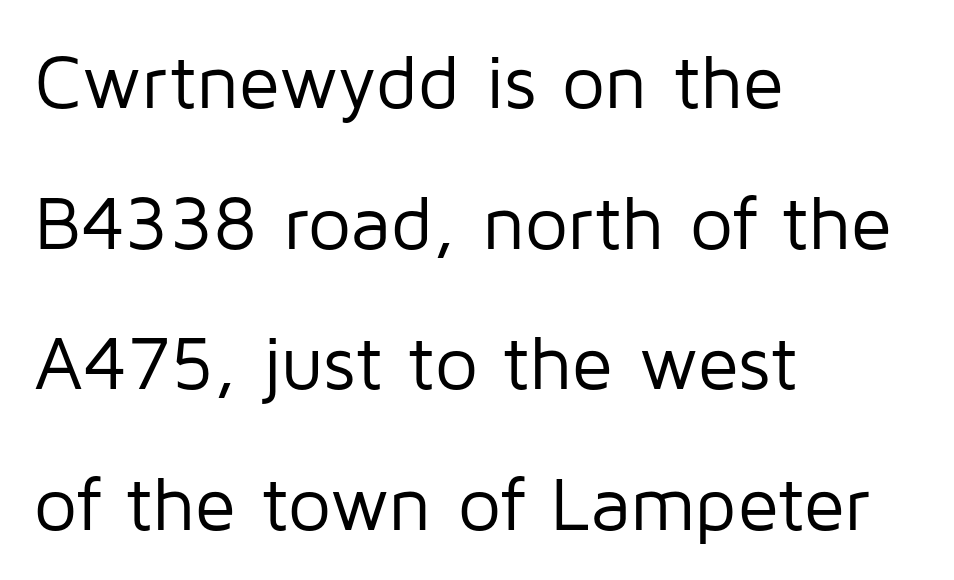
{"serif": "no", "italic": "no", "bold": "no", "weight": "regular", "width": "normal", "stroke_contrast": "low", "x_height": "medium", "monospaced": "no", "underline": "no", "align": "left", "line_spacing_ratio": 1.85, "letter_spacing": "normal", "letter_spacing_em": 0.0, "glyph_px": 76}
